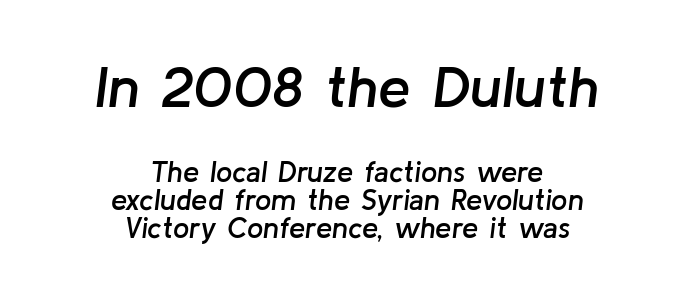
Q: Is the text bold? A: Semi-bold.
Q: Is the text italic (slanted)? A: Yes, it leans right by about 8 degrees.
Q: Is the text underlined? A: No.
Q: How is the paragraph aligned? A: Centered.
Q: Is the spacing between letters normal or unusually wide? A: Normal.
Q: Is the spacing between lines tight, normal or loose? A: Tight.
Q: Which block of text is set in a larger size, the first (top) or the second (bottom)? A: The first (top) one.
Q: Width (condensed, normal, or wide)? A: Normal.
Q: Stroke contrast? A: Low.
Q: x-height? A: Medium.
Q: Monospaced? A: No.
